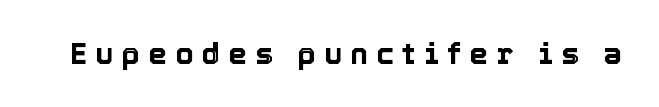
Looks like regular typesetting: each glyph gets only the width it needs. The type sits square on the baseline with zero lean. You could only call the tracking loose — the letters float apart. The passage shown is not underscored anywhere.
